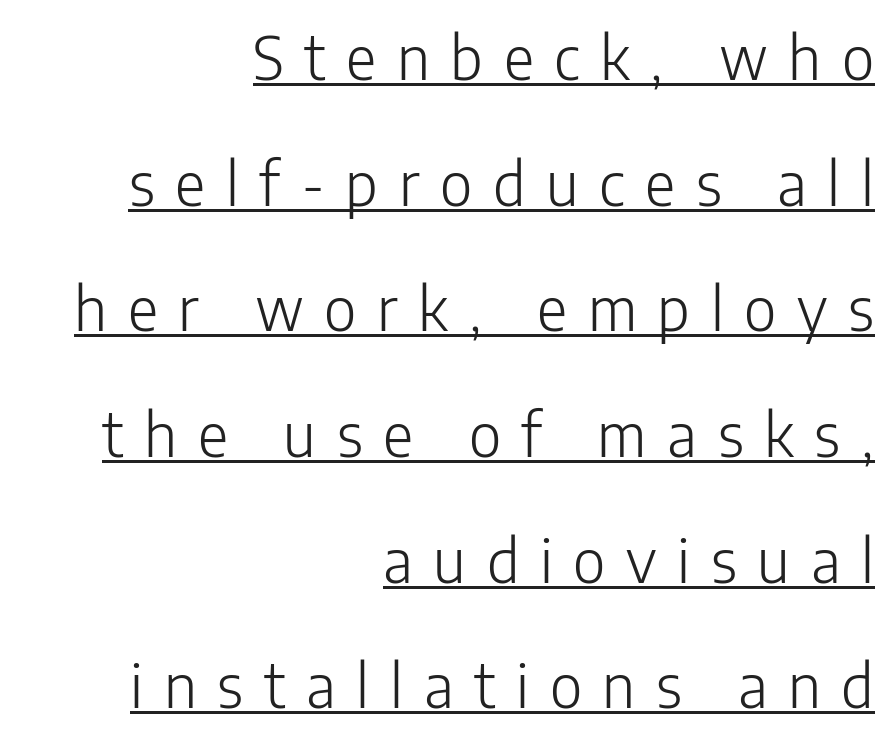
Q: Is the text bold? A: No.
Q: Is the text italic (slanted)? A: No, it is upright.
Q: Is the typeface a serif or a sans-serif typeface? A: Sans-serif.
Q: Is the text underlined? A: Yes.
Q: How is the paragraph aligned? A: Right-aligned.
Q: Is the spacing between letters normal or unusually wide? A: Unusually wide.
Q: Is the spacing between lines tight, normal or loose? A: Loose.
Q: Width (condensed, normal, or wide)? A: Normal.
Q: Stroke contrast? A: Low.
Q: x-height? A: Medium.
Q: Monospaced? A: No.
